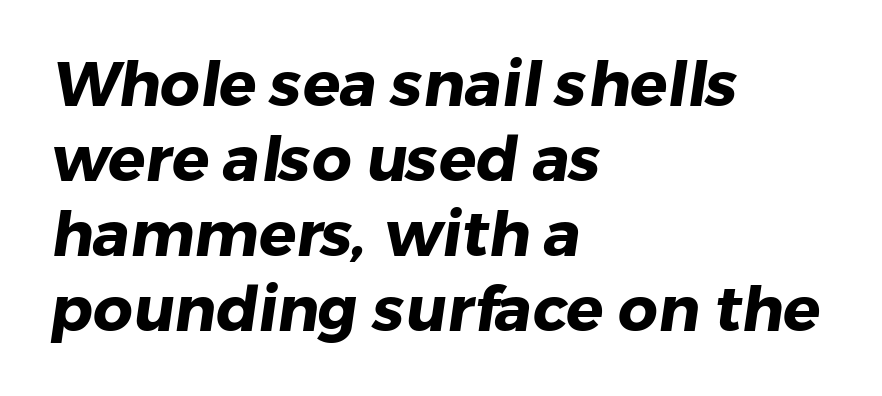
Q: Is the text bold? A: Yes.
Q: Is the typeface a serif or a sans-serif typeface? A: Sans-serif.
Q: Is the text underlined? A: No.
Q: How is the paragraph aligned? A: Left-aligned.
Q: Is the spacing between letters normal or unusually wide? A: Normal.
Q: Width (condensed, normal, or wide)? A: Normal.
Q: Stroke contrast? A: Low.
Q: x-height? A: Medium.
Q: Monospaced? A: No.
